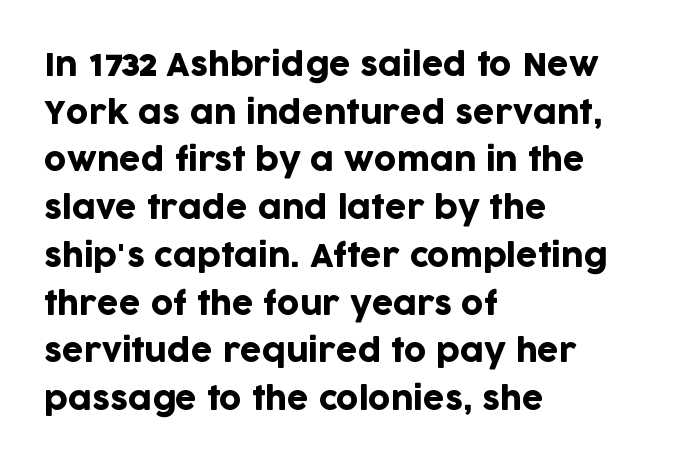
Q: Is the text italic (slanted)? A: No, it is upright.
Q: Is the typeface a serif or a sans-serif typeface? A: Sans-serif.
Q: Is the text underlined? A: No.
Q: How is the paragraph aligned? A: Left-aligned.
Q: Is the spacing between letters normal or unusually wide? A: Normal.
Q: Is the spacing between lines tight, normal or loose? A: Normal.
Q: Width (condensed, normal, or wide)? A: Normal.
Q: Stroke contrast? A: Low.
Q: x-height? A: Large.
Q: Monospaced? A: No.
